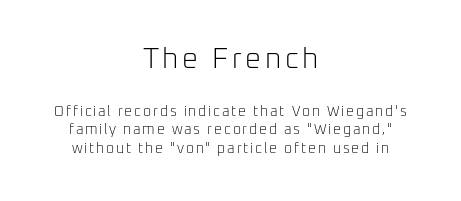
Q: Is the text bold? A: No.
Q: Is the text italic (slanted)? A: No, it is upright.
Q: Is the typeface a serif or a sans-serif typeface? A: Sans-serif.
Q: Is the text underlined? A: No.
Q: How is the paragraph aligned? A: Centered.
Q: Is the spacing between lines tight, normal or loose? A: Normal.
Q: Which block of text is set in a larger size, the first (top) or the second (bottom)? A: The first (top) one.
Q: Width (condensed, normal, or wide)? A: Normal.
Q: Stroke contrast? A: Low.
Q: x-height? A: Medium.
Q: Monospaced? A: No.
